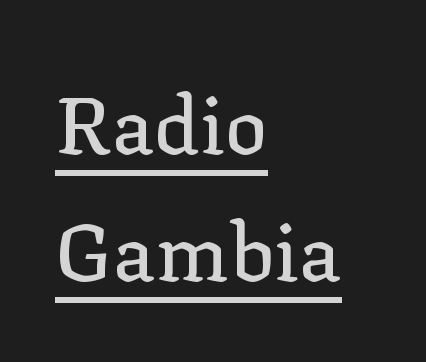
In terms of letterspacing, this is plain default setting. Classification — serif. Summary of vertical rhythm: regular, with standard interline spacing. This rendering features underlined lettering. Varying glyph widths throughout — classic text-font behaviour. Which margin do the lines hug? The left one — the right edge is uneven.
